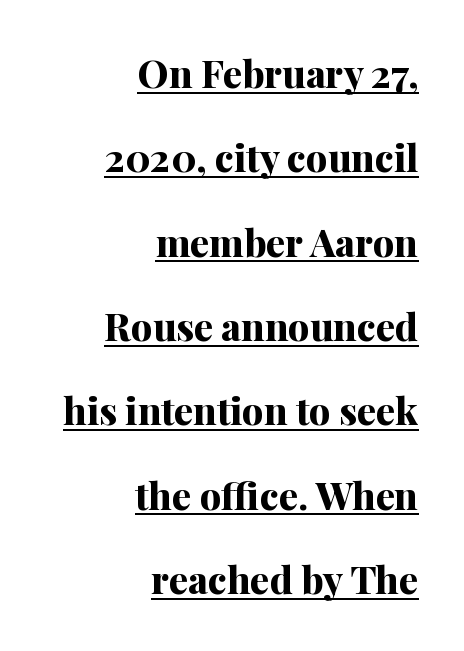
Q: Is the text bold? A: Yes.
Q: Is the text italic (slanted)? A: No, it is upright.
Q: Is the typeface a serif or a sans-serif typeface? A: Serif.
Q: Is the text underlined? A: Yes.
Q: How is the paragraph aligned? A: Right-aligned.
Q: Is the spacing between letters normal or unusually wide? A: Normal.
Q: Is the spacing between lines tight, normal or loose? A: Loose.
Q: Width (condensed, normal, or wide)? A: Normal.
Q: Stroke contrast? A: Medium.
Q: x-height? A: Medium.
Q: Monospaced? A: No.
